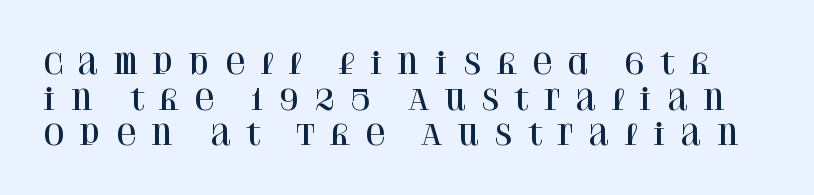
The image shows 28 px serif type, upright; set normal line spacing (1.27x), unusually wide letter spacing (+0.46 em), not underlined; high stroke contrast and a large x-height.
